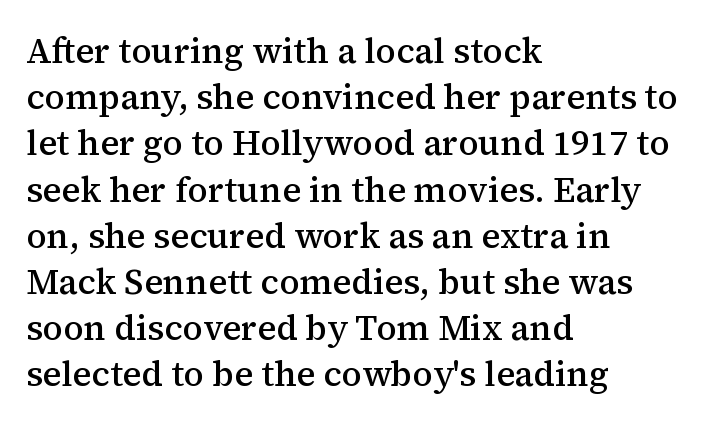
{"serif": "yes", "italic": "no", "bold": "semi", "weight": "semibold", "width": "normal", "stroke_contrast": "medium", "x_height": "medium", "monospaced": "no", "underline": "no", "align": "left", "line_spacing": "normal", "line_spacing_ratio": 1.32, "letter_spacing": "normal", "letter_spacing_em": 0.0, "glyph_px": 35}
